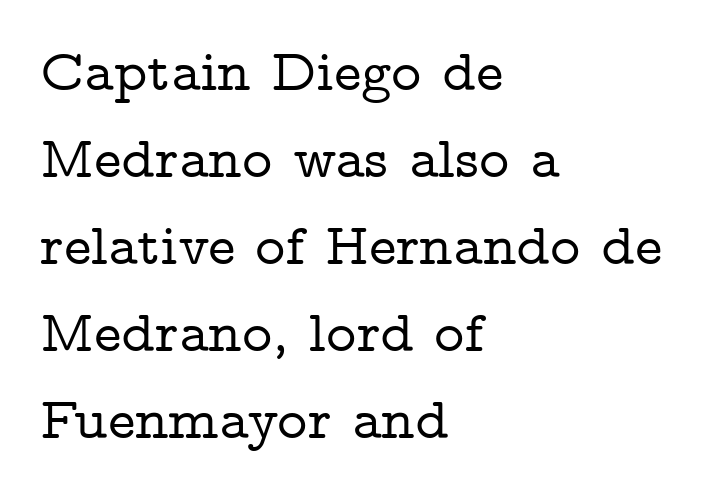
The image shows 58 px wide serif type, upright; set left-aligned, normal line spacing (1.5x), normal letter spacing, not underlined; low stroke contrast and a medium x-height.
